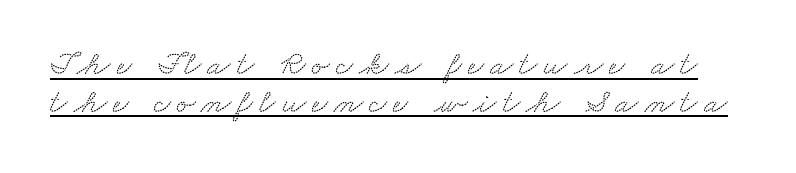
Q: Is the typeface a serif or a sans-serif typeface? A: Serif.
Q: Is the text underlined? A: Yes.
Q: Is the spacing between lines tight, normal or loose? A: Tight.
Q: Width (condensed, normal, or wide)? A: Wide.
Q: Stroke contrast? A: Low.
Q: x-height? A: Small.
Q: Monospaced? A: No.
